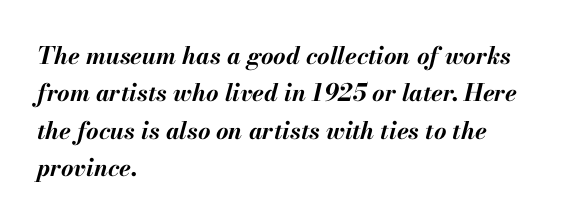
{"italic": "yes", "lean": "right", "slant_degrees": 13, "bold": "yes", "underline": "no", "align": "left", "line_spacing": "normal", "line_spacing_ratio": 1.56, "letter_spacing": "normal", "letter_spacing_em": 0.0, "glyph_px": 24}
